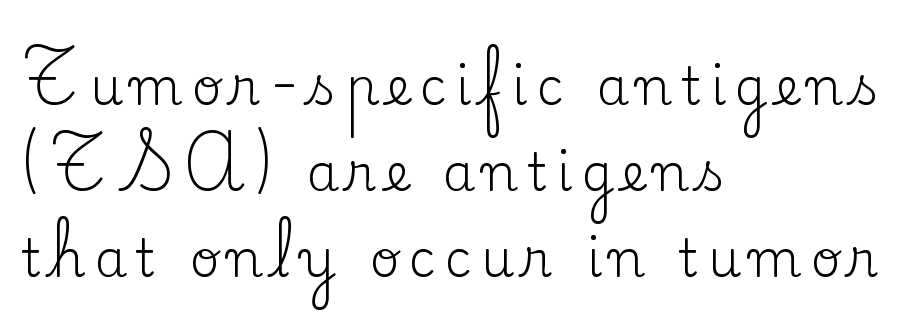
{"italic": "no", "bold": "no", "weight": "regular", "width": "normal", "stroke_contrast": "low", "x_height": "small", "monospaced": "no", "underline": "no", "align": "left", "line_spacing": "normal", "line_spacing_ratio": 1.65, "glyph_px": 52}
